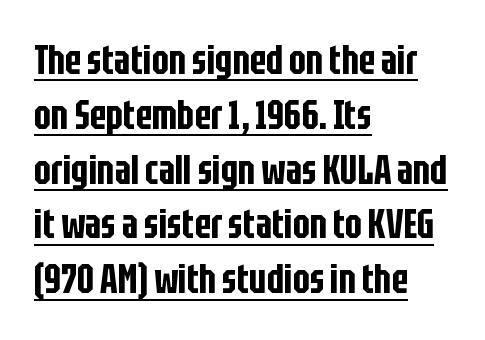
Q: Is the text italic (slanted)? A: No, it is upright.
Q: Is the typeface a serif or a sans-serif typeface? A: Sans-serif.
Q: Is the text underlined? A: Yes.
Q: How is the paragraph aligned? A: Left-aligned.
Q: Is the spacing between letters normal or unusually wide? A: Normal.
Q: Is the spacing between lines tight, normal or loose? A: Normal.
Q: Width (condensed, normal, or wide)? A: Condensed.
Q: Stroke contrast? A: Low.
Q: x-height? A: Large.
Q: Monospaced? A: No.
